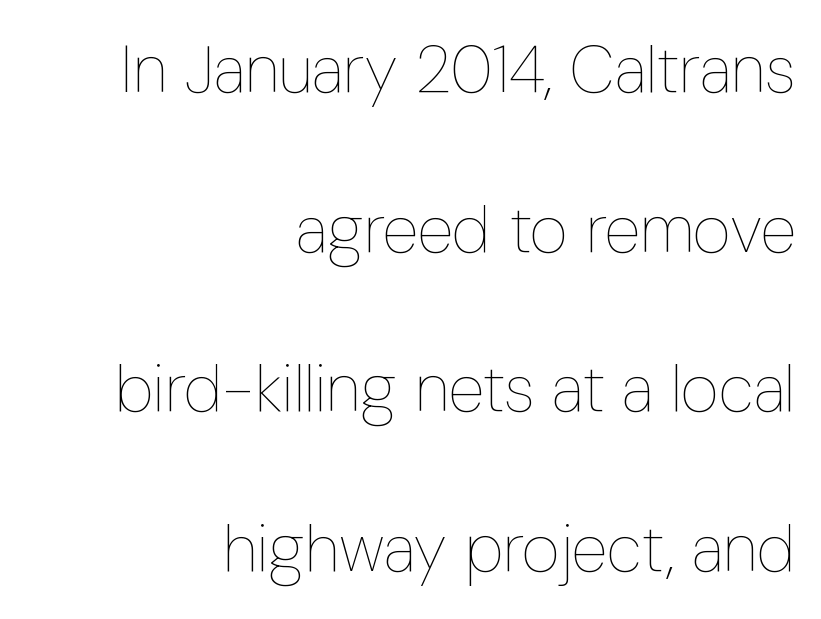
Line endings align vertically; line beginnings do not. The letters look calm and open, with moderate or lighter stems. Quick note: not italic, upright. Spacing verdict: proportional, widths tailored to each character. There is no visible air inserted between adjacent glyphs. A bare baseline throughout the passage.
